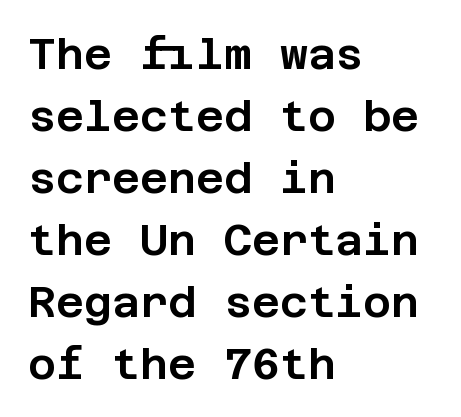
{"serif": "no", "italic": "no", "width": "normal", "stroke_contrast": "low", "x_height": "large", "underline": "no", "align": "left", "line_spacing": "normal", "line_spacing_ratio": 1.44, "letter_spacing": "normal", "letter_spacing_em": 0.0, "glyph_px": 43}
